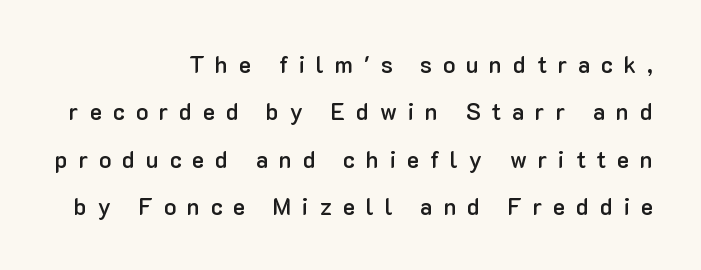
{"italic": "no", "bold": "semi", "underline": "no", "align": "right", "line_spacing": "loose", "line_spacing_ratio": 2.06, "letter_spacing": "wide", "letter_spacing_em": 0.47, "glyph_px": 23}
